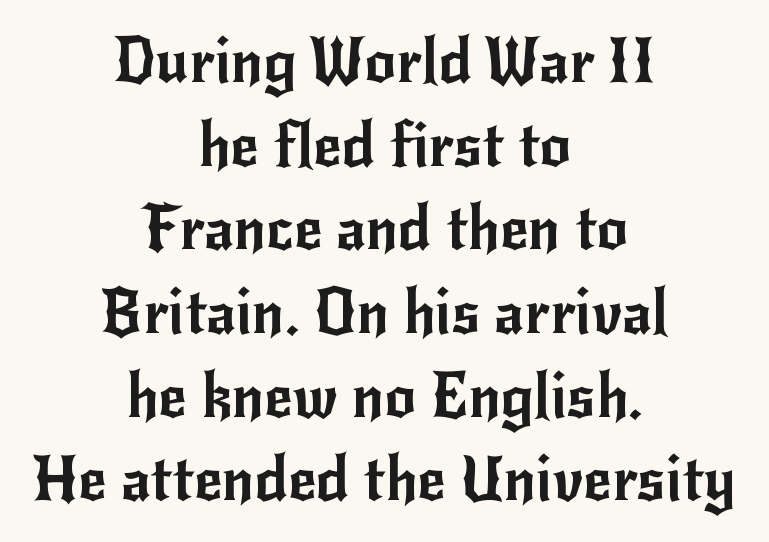
Q: Is the text italic (slanted)? A: No, it is upright.
Q: Is the typeface a serif or a sans-serif typeface? A: Sans-serif.
Q: Is the text underlined? A: No.
Q: How is the paragraph aligned? A: Centered.
Q: Is the spacing between letters normal or unusually wide? A: Normal.
Q: Is the spacing between lines tight, normal or loose? A: Normal.
Q: Width (condensed, normal, or wide)? A: Normal.
Q: Stroke contrast? A: Low.
Q: x-height? A: Small.
Q: Monospaced? A: No.
